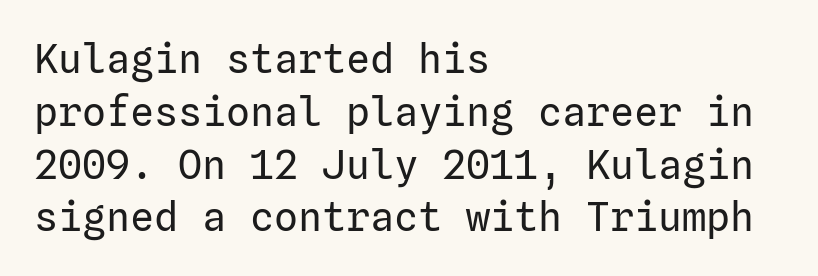
This is not heavy type; no bold has been used. I'd call this a sans setting — the letters go barefoot. The space beneath each line is pristine and unruled. How would I describe the line gaps? Plain and ordinary. The face used here is rendered with its standard letterfit.
